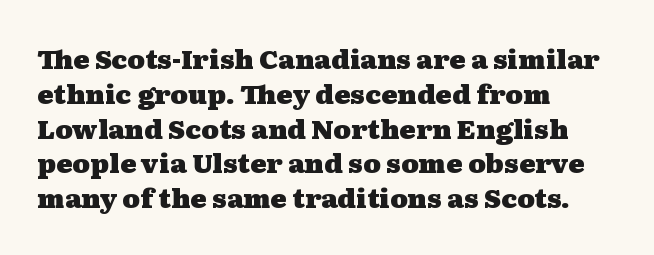
The words here are not underlined. Style check: upright. Typesetter's note: full bold, strokes at maximum text heaviness. Left-aligned paragraph, ragged on the right. One glance says typical: line gaps are just what's usual. Look at the tracking — it's just the regular setting, nothing added.
